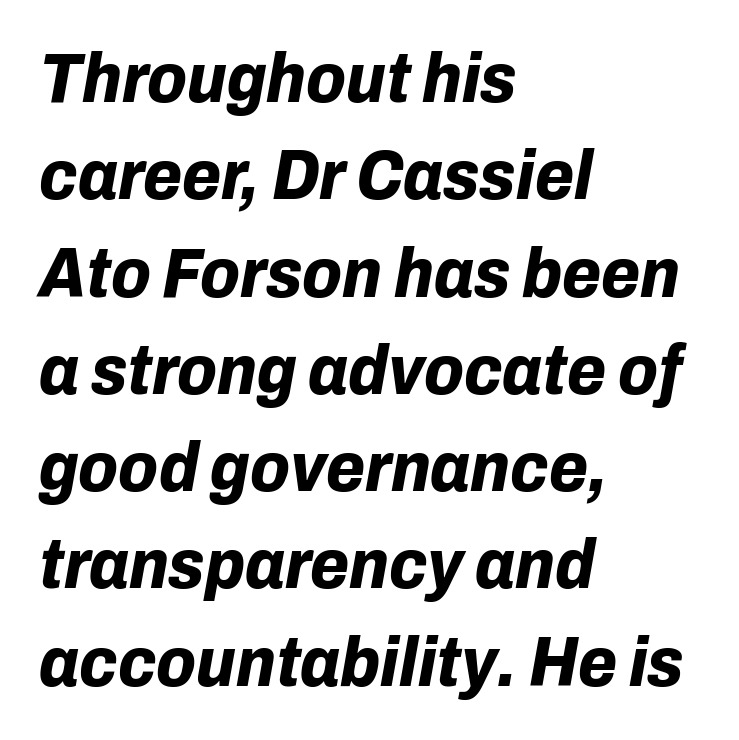
The face used here is rendered with its standard letterfit. Regular leading. Proportional: the letters do not fall into vertical columns. You can tell it's italic because the verticals aren't actually vertical. The glyphs have the mass of a bold cut.
